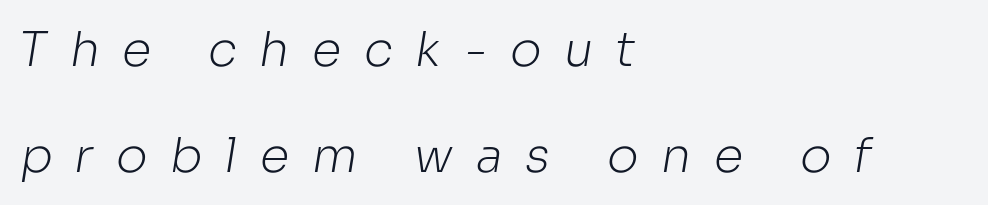
The block of text is sparse from top to bottom, with ample space between rows. Visually the block forms a straight wall on the left and a jagged coastline on the right. A light-to-regular cut is what we see here. The area under the type is left untouched.
